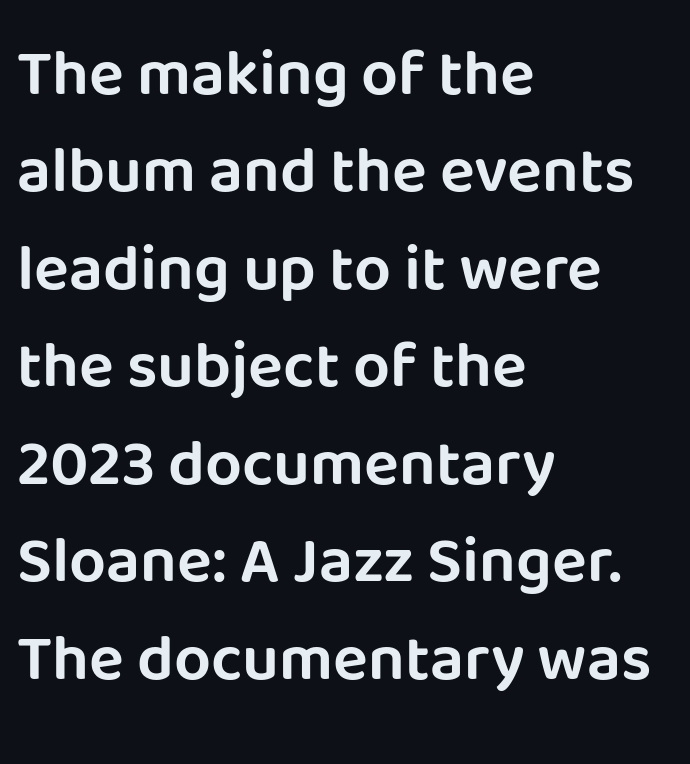
Q: Is the text italic (slanted)? A: No, it is upright.
Q: Is the typeface a serif or a sans-serif typeface? A: Sans-serif.
Q: Is the text underlined? A: No.
Q: How is the paragraph aligned? A: Left-aligned.
Q: Is the spacing between letters normal or unusually wide? A: Normal.
Q: Is the spacing between lines tight, normal or loose? A: Normal.
Q: Width (condensed, normal, or wide)? A: Normal.
Q: Stroke contrast? A: Low.
Q: x-height? A: Large.
Q: Monospaced? A: No.
